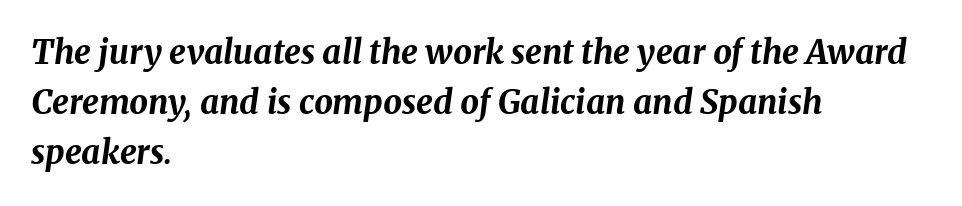
Clear beneath every line of the passage. Reading down the column, the eye jumps a familiar distance to each next line. These lines keep a tight, regular rhythm from letter to letter. Which margin do the lines hug? The left one — the right edge is uneven.
